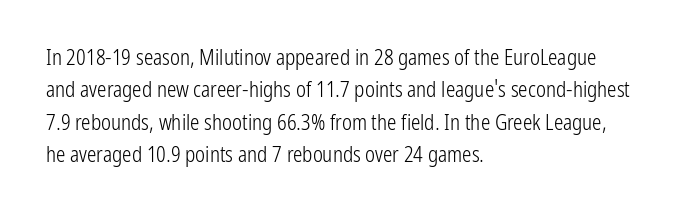
Q: Is the text bold? A: No.
Q: Is the text italic (slanted)? A: No, it is upright.
Q: Is the text underlined? A: No.
Q: How is the paragraph aligned? A: Left-aligned.
Q: Is the spacing between letters normal or unusually wide? A: Normal.
Q: Is the spacing between lines tight, normal or loose? A: Normal.
